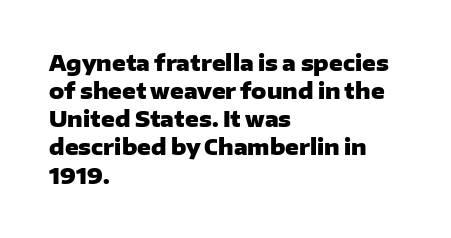
{"italic": "no", "bold": "yes", "underline": "no", "align": "left", "line_spacing": "normal", "line_spacing_ratio": 1.34, "letter_spacing": "normal", "letter_spacing_em": 0.0, "glyph_px": 21}
